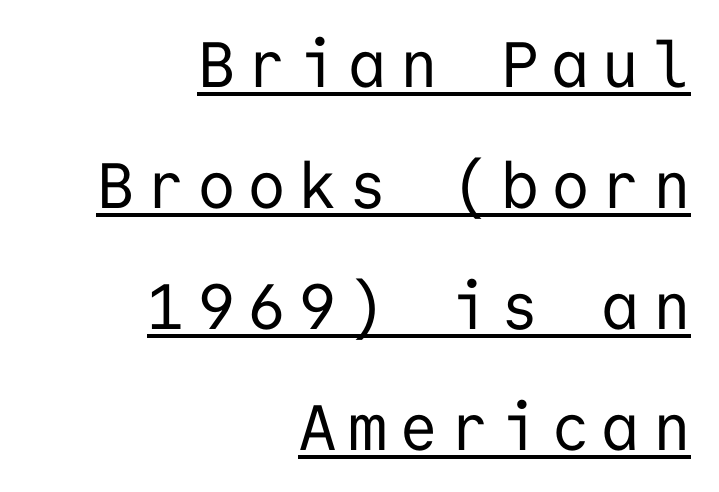
{"serif": "no", "italic": "no", "bold": "no", "weight": "regular", "width": "normal", "stroke_contrast": "low", "x_height": "medium", "monospaced": "yes", "underline": "yes", "align": "right", "line_spacing_ratio": 1.89, "letter_spacing": "wide", "letter_spacing_em": 0.21, "glyph_px": 64}
